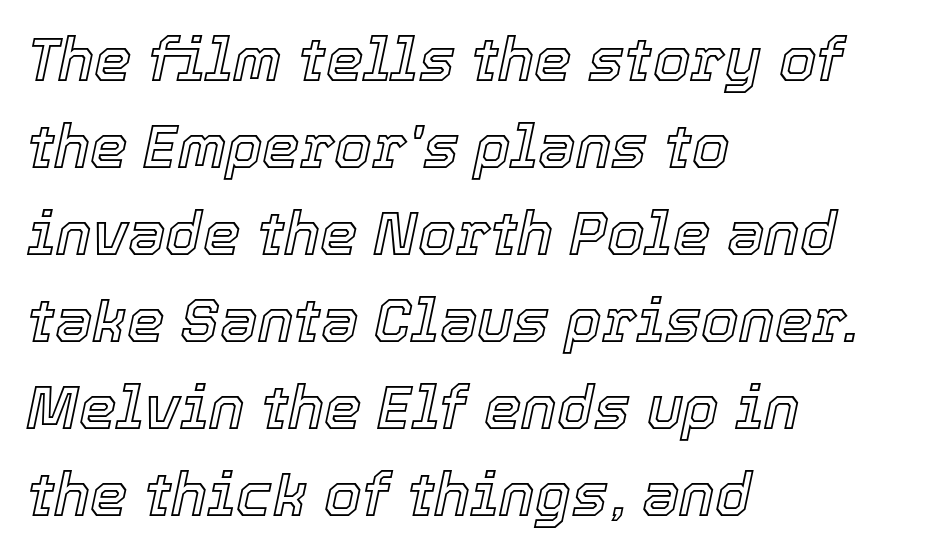
The image shows 60 px text type, italic (leaning right); set left-aligned, normal line spacing (1.45x), normal letter spacing, not underlined; a medium x-height.
